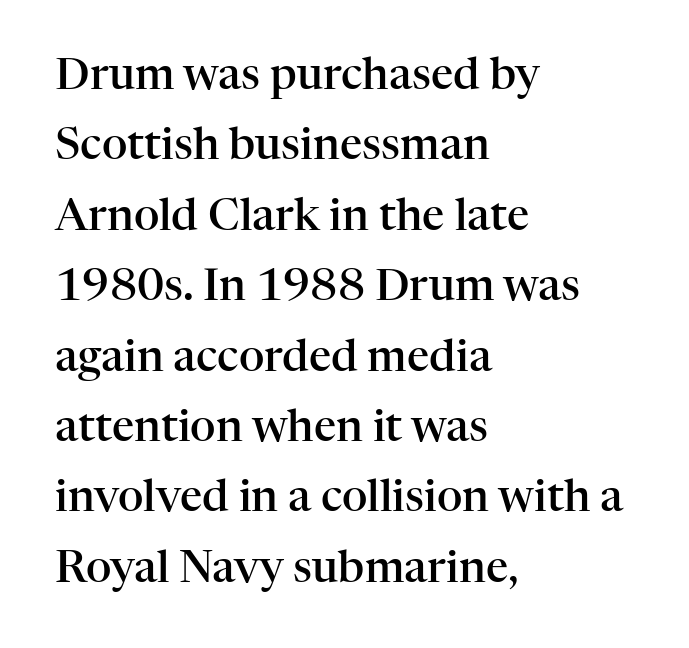
{"serif": "yes", "italic": "no", "bold": "semi", "weight": "semibold", "width": "normal", "stroke_contrast": "high", "x_height": "medium", "monospaced": "no", "underline": "no", "align": "left", "line_spacing": "normal", "line_spacing_ratio": 1.6, "letter_spacing": "normal", "letter_spacing_em": 0.0, "glyph_px": 44}
